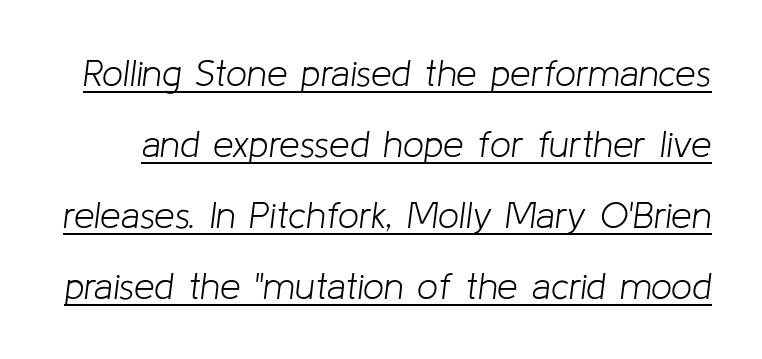
{"italic": "yes", "lean": "right", "slant_degrees": 8, "bold": "no", "weight": "light", "width": "normal", "stroke_contrast": "low", "x_height": "medium", "monospaced": "no", "underline": "yes", "line_spacing": "loose", "line_spacing_ratio": 1.92, "letter_spacing": "normal", "letter_spacing_em": 0.0, "glyph_px": 37}
